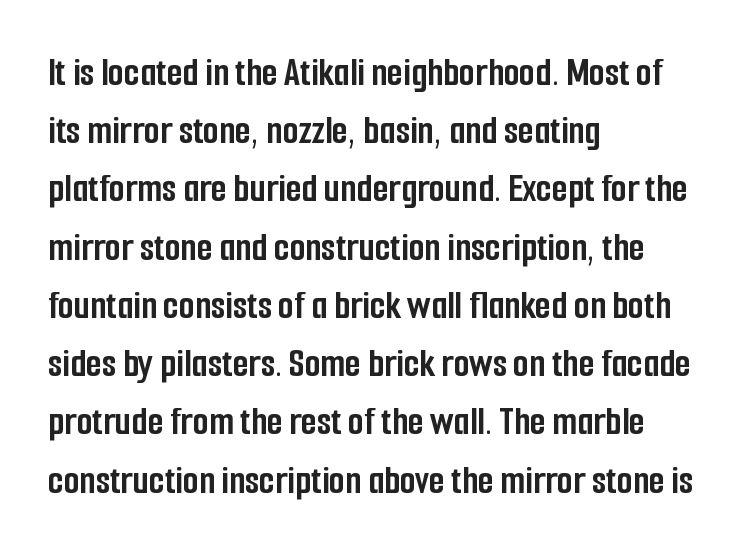
The image shows 41 px semibold, condensed sans-serif type, upright; set left-aligned, normal line spacing (1.42x), normal letter spacing, not underlined; low stroke contrast and a medium x-height.
